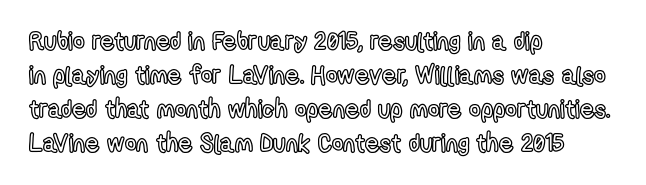
Q: Is the text italic (slanted)? A: No, it is upright.
Q: Is the text underlined? A: No.
Q: How is the paragraph aligned? A: Left-aligned.
Q: Is the spacing between letters normal or unusually wide? A: Normal.
Q: Is the spacing between lines tight, normal or loose? A: Normal.
